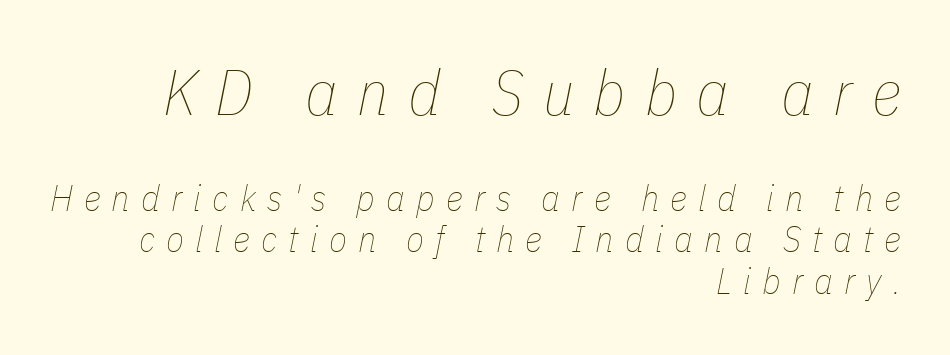
The image shows 64 px thin, condensed type, italic (leaning right); set right-aligned, tight line spacing (1.13x), unusually wide letter spacing (+0.3 em), not underlined; the first (top) block is 1.73x larger; low stroke contrast and a medium x-height.
